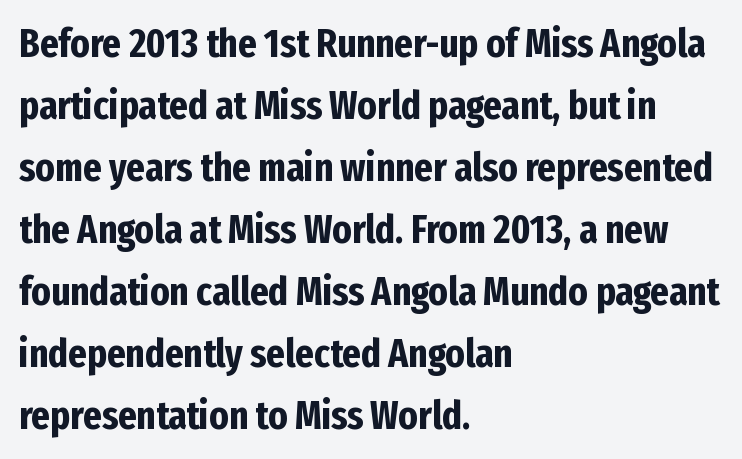
Normally led — the rows are evenly, conventionally spaced. Is the block centered? No — it sits flush against the left margin. Examine the stroke ends and you'll find no serifs. When letters stand straight like this, we call the style roman or upright. Students, this is bold: see how much ink each stroke carries. The specimen omits any rule beneath the text block's lines.
